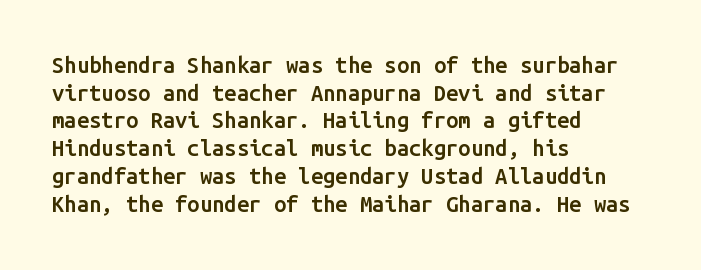
Q: Is the text bold? A: Semi-bold.
Q: Is the text italic (slanted)? A: No, it is upright.
Q: Is the text underlined? A: No.
Q: How is the paragraph aligned? A: Left-aligned.
Q: Is the spacing between letters normal or unusually wide? A: Normal.
Q: Is the spacing between lines tight, normal or loose? A: Normal.
